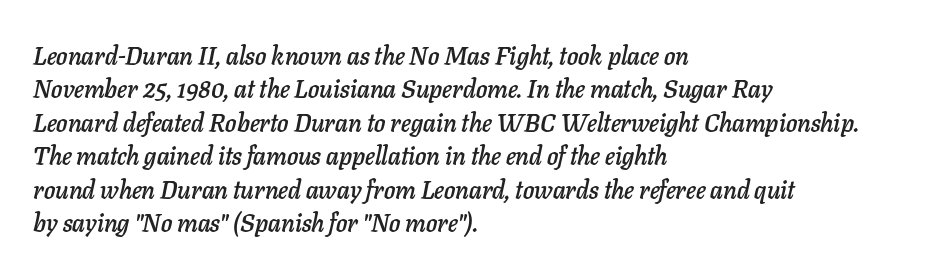
The image shows 25 px text type, italic (leaning right); set left-aligned, normal line spacing (1.34x), normal letter spacing, not underlined.
